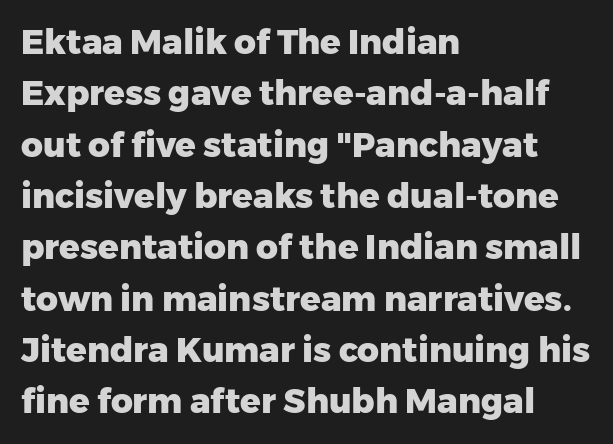
What's the leading like? Ordinary, nothing unusual. Does the copy run flush right? No — it runs flush left. Characters follow at the spacing the type designer built in. Strokes here are thick enough to call this a true bold. Observe the absence of serifs on each vertical stroke in this sample. Nope, not italic — everything's standing straight.
